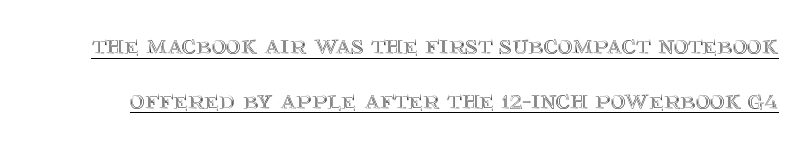
Q: Is the text italic (slanted)? A: No, it is upright.
Q: Is the text underlined? A: Yes.
Q: Is the spacing between letters normal or unusually wide? A: Normal.
Q: Is the spacing between lines tight, normal or loose? A: Loose.
Q: Width (condensed, normal, or wide)? A: Normal.
Q: x-height? A: Large.
Q: Monospaced? A: No.
